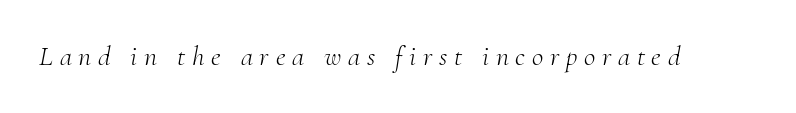
The image shows 28 px light serif type, italic (leaning right); set unusually wide letter spacing (+0.24 em), not underlined; medium stroke contrast and a small x-height.
